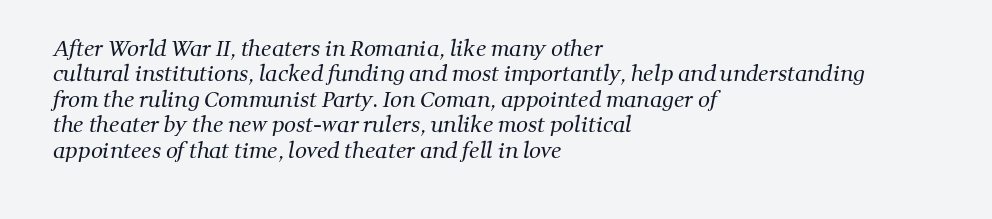
Stem width sits at or under what a default text font uses. Underline: absent. Does extra space separate the letters? No, they use regular spacing. Left-aligned paragraph, ragged on the right.
